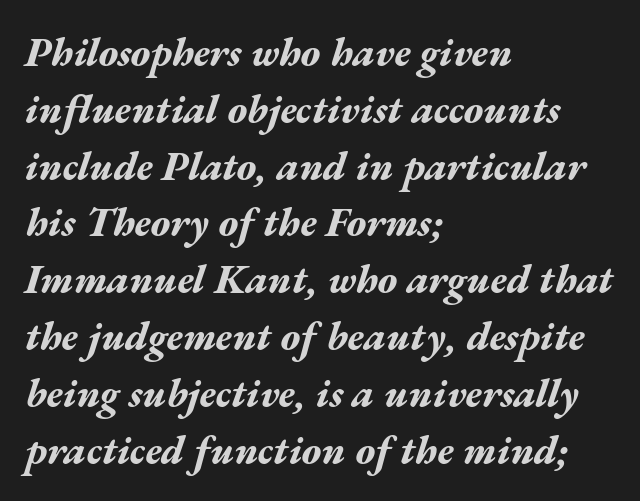
Characters are canted at an angle relative to the baseline's perpendicular. Underline: absent. The lines sit at an ordinary, default distance from one another. The typesetting leans heavy: a genuine bold. Typeset ragged right — the left edge is the straight one.
